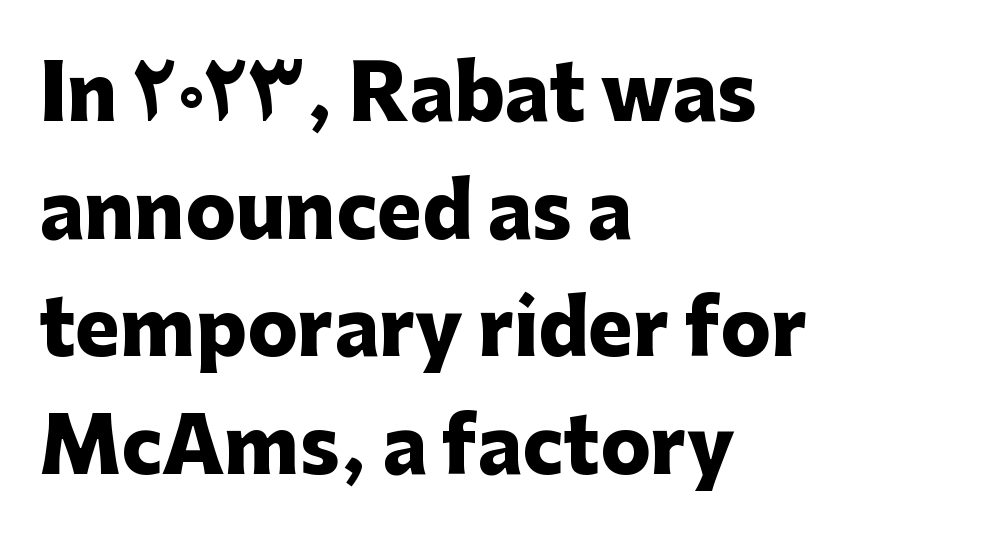
The image shows 75 px heavy sans-serif type, upright; set left-aligned, normal line spacing (1.57x), normal letter spacing, not underlined; low stroke contrast and a medium x-height.
